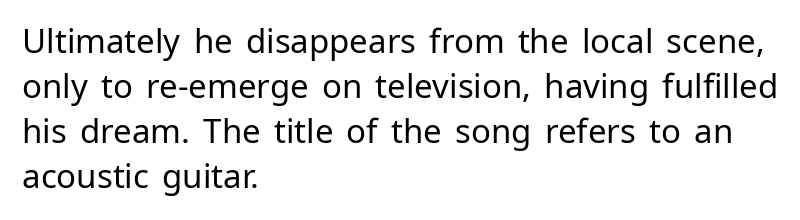
Q: Is the text bold? A: No.
Q: Is the text italic (slanted)? A: No, it is upright.
Q: Is the typeface a serif or a sans-serif typeface? A: Sans-serif.
Q: Is the text underlined? A: No.
Q: How is the paragraph aligned? A: Left-aligned.
Q: Is the spacing between letters normal or unusually wide? A: Normal.
Q: Is the spacing between lines tight, normal or loose? A: Normal.
Q: Width (condensed, normal, or wide)? A: Normal.
Q: Stroke contrast? A: Low.
Q: x-height? A: Medium.
Q: Monospaced? A: No.
